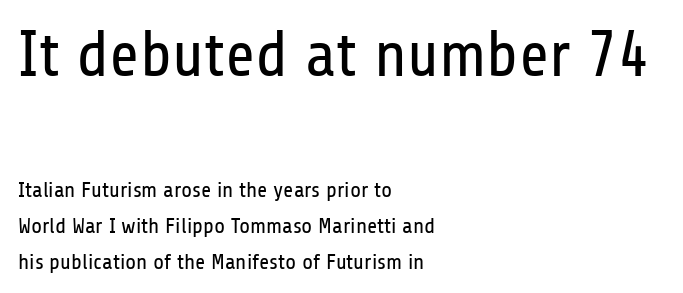
Q: Is the text bold? A: No.
Q: Is the text italic (slanted)? A: No, it is upright.
Q: Is the typeface a serif or a sans-serif typeface? A: Sans-serif.
Q: Is the text underlined? A: No.
Q: How is the paragraph aligned? A: Left-aligned.
Q: Is the spacing between letters normal or unusually wide? A: Normal.
Q: Is the spacing between lines tight, normal or loose? A: Normal.
Q: Which block of text is set in a larger size, the first (top) or the second (bottom)? A: The first (top) one.
Q: Width (condensed, normal, or wide)? A: Condensed.
Q: Stroke contrast? A: Low.
Q: x-height? A: Medium.
Q: Monospaced? A: No.
